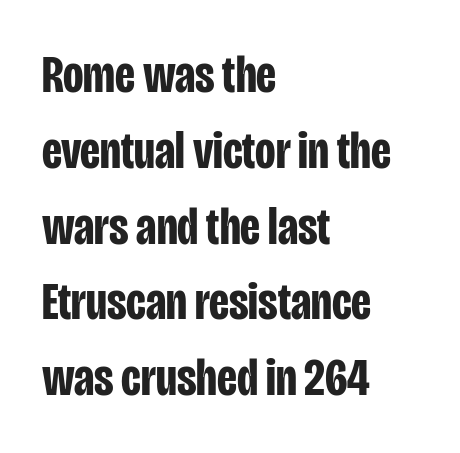
This sample has the flowing, uneven cadence of proportional lettering. Letter spacing: default. Observe the absence of serifs on each vertical stroke in this sample. Its strokes are broad and dark, the hallmark of bold type. The paragraph has a hard left edge and a soft right edge.
